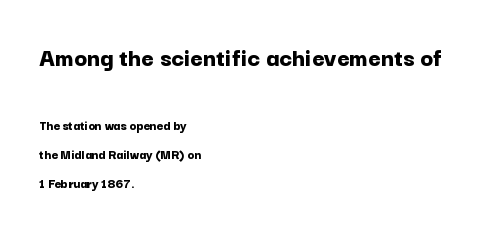
A student would call this left alignment; a typographer would say flush left, rag right. Does extra space separate the letters? No, they use regular spacing. One glance says open: line gaps are wider than usual. A clean baseline with only descenders dipping below it. In this sample the first text group is rendered at the bigger scale. Bold? Absolutely — the strokes are thick and heavy.
